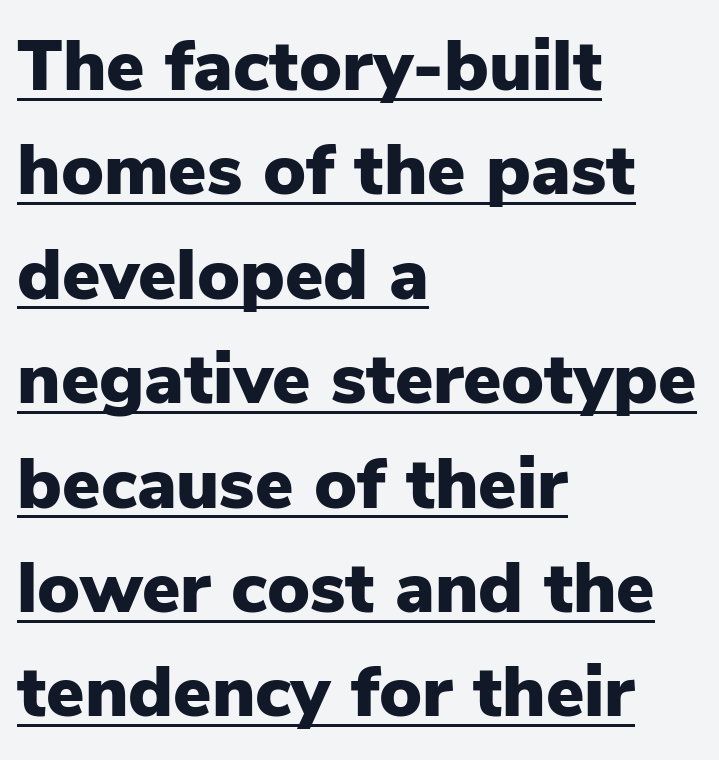
{"serif": "no", "italic": "no", "bold": "yes", "weight": "heavy", "width": "normal", "stroke_contrast": "low", "x_height": "medium", "monospaced": "no", "underline": "yes", "align": "left", "line_spacing": "normal", "line_spacing_ratio": 1.45, "letter_spacing": "normal", "letter_spacing_em": 0.0, "glyph_px": 72}
